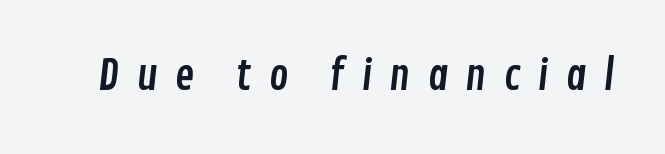
Q: Is the typeface a serif or a sans-serif typeface? A: Sans-serif.
Q: Is the text underlined? A: No.
Q: Is the spacing between letters normal or unusually wide? A: Unusually wide.
Q: Width (condensed, normal, or wide)? A: Condensed.
Q: Stroke contrast? A: Low.
Q: x-height? A: Medium.
Q: Monospaced? A: No.
